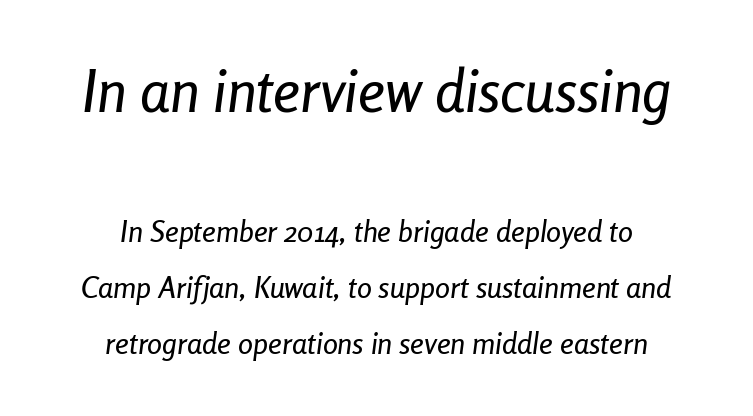
Q: Is the text italic (slanted)? A: Yes, it leans right by about 8 degrees.
Q: Is the text underlined? A: No.
Q: How is the paragraph aligned? A: Centered.
Q: Is the spacing between letters normal or unusually wide? A: Normal.
Q: Which block of text is set in a larger size, the first (top) or the second (bottom)? A: The first (top) one.
Q: Width (condensed, normal, or wide)? A: Condensed.
Q: Stroke contrast? A: Low.
Q: x-height? A: Medium.
Q: Monospaced? A: No.
